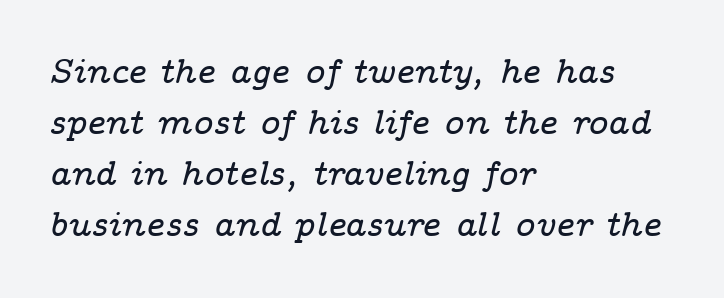
The image shows 34 px wide serif type, italic (leaning right); set left-aligned, normal line spacing (1.5x), normal letter spacing, not underlined; low stroke contrast and a medium x-height.
